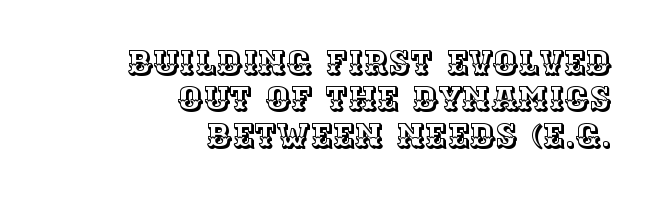
{"italic": "no", "width": "normal", "x_height": "large", "monospaced": "no", "underline": "no", "align": "right", "line_spacing": "tight", "line_spacing_ratio": 1.07, "letter_spacing": "normal", "letter_spacing_em": 0.0, "glyph_px": 34}
